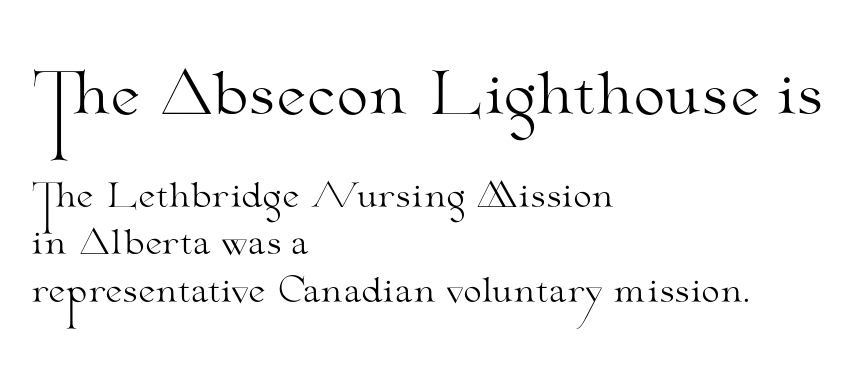
The image shows 57 px light, wide serif type, upright; set left-aligned, normal line spacing (1.44x), normal letter spacing, not underlined; the first (top) block is 1.73x larger; medium stroke contrast and a small x-height.
